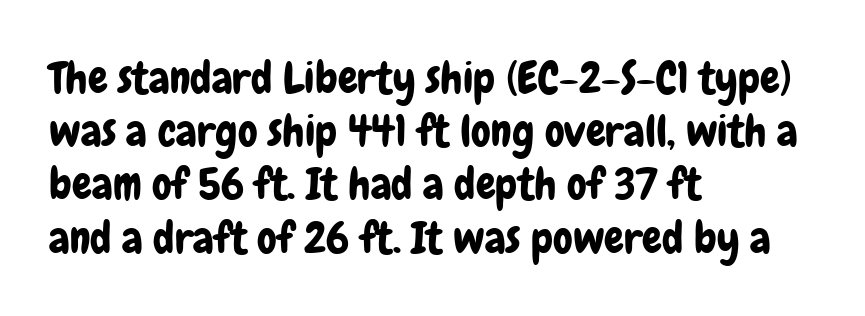
Q: Is the text italic (slanted)? A: No, it is upright.
Q: Is the typeface a serif or a sans-serif typeface? A: Sans-serif.
Q: Is the text underlined? A: No.
Q: How is the paragraph aligned? A: Left-aligned.
Q: Is the spacing between letters normal or unusually wide? A: Normal.
Q: Width (condensed, normal, or wide)? A: Condensed.
Q: Stroke contrast? A: Low.
Q: x-height? A: Medium.
Q: Monospaced? A: No.
